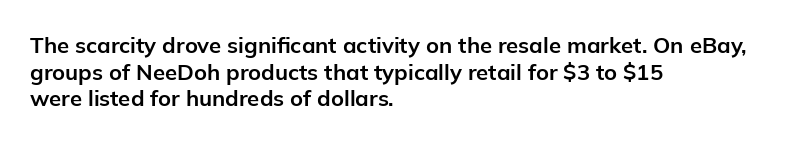
Q: Is the text bold? A: Yes.
Q: Is the text italic (slanted)? A: No, it is upright.
Q: Is the text underlined? A: No.
Q: How is the paragraph aligned? A: Left-aligned.
Q: Is the spacing between letters normal or unusually wide? A: Normal.
